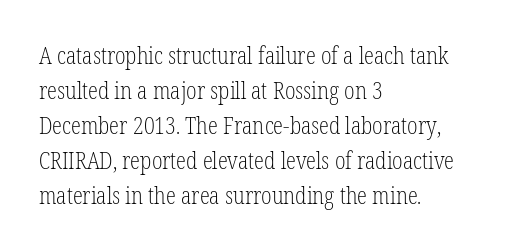
{"italic": "no", "bold": "no", "underline": "no", "align": "left", "line_spacing": "normal", "line_spacing_ratio": 1.52, "letter_spacing": "normal", "letter_spacing_em": 0.0, "glyph_px": 23}
